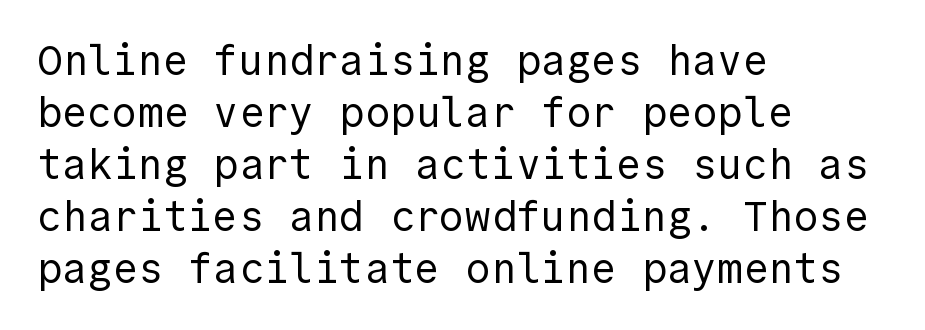
{"serif": "no", "italic": "no", "bold": "no", "weight": "regular", "width": "normal", "x_height": "medium", "underline": "no", "align": "left", "line_spacing_ratio": 1.24, "letter_spacing": "normal", "letter_spacing_em": 0.0, "glyph_px": 42}
